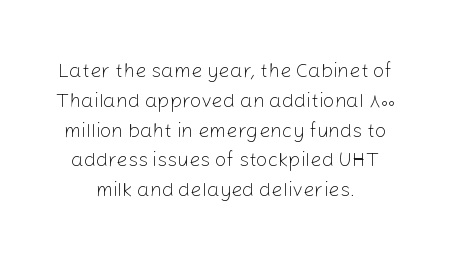
{"italic": "no", "bold": "no", "underline": "no", "align": "center", "line_spacing": "normal", "line_spacing_ratio": 1.49, "letter_spacing": "normal", "letter_spacing_em": 0.0, "glyph_px": 20}
